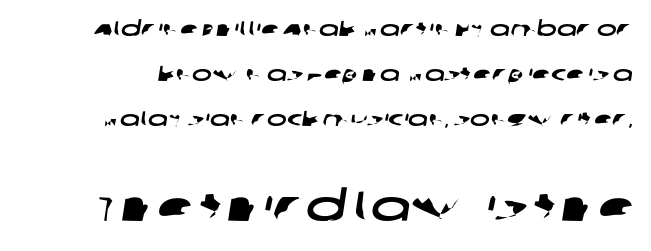
{"serif": "no", "width": "wide", "stroke_contrast": "low", "x_height": "large", "monospaced": "no", "underline": "no", "line_spacing": "loose", "line_spacing_ratio": 2.15, "letter_spacing": "normal", "letter_spacing_em": 0.0, "larger_block": "second", "size_ratio": 2.0, "glyph_px": 42}
